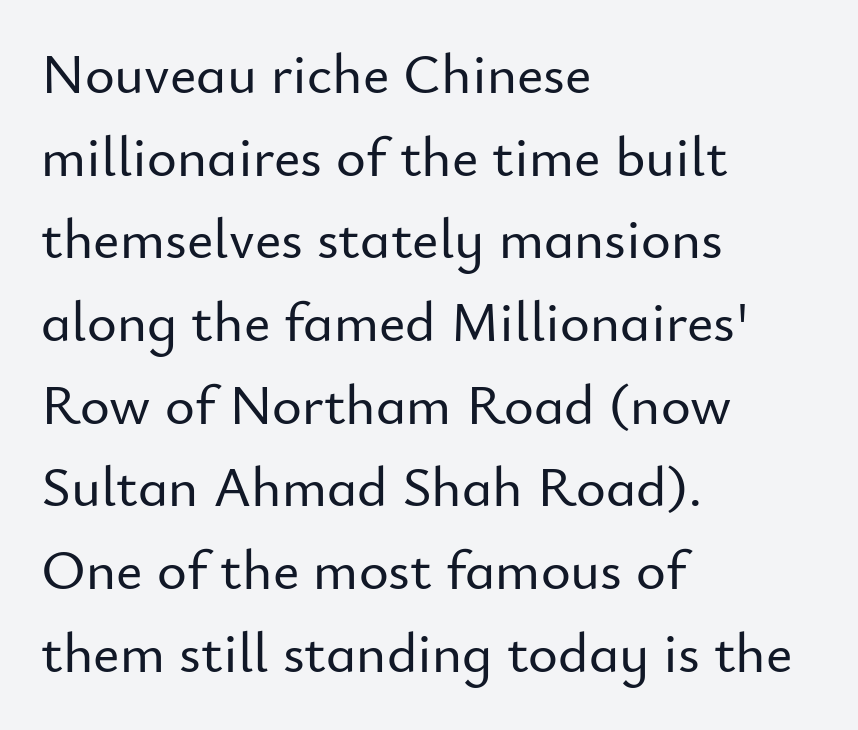
{"serif": "no", "italic": "no", "width": "normal", "stroke_contrast": "low", "x_height": "small", "monospaced": "no", "underline": "no", "align": "left", "line_spacing": "normal", "line_spacing_ratio": 1.45, "letter_spacing": "normal", "letter_spacing_em": 0.0, "glyph_px": 57}
